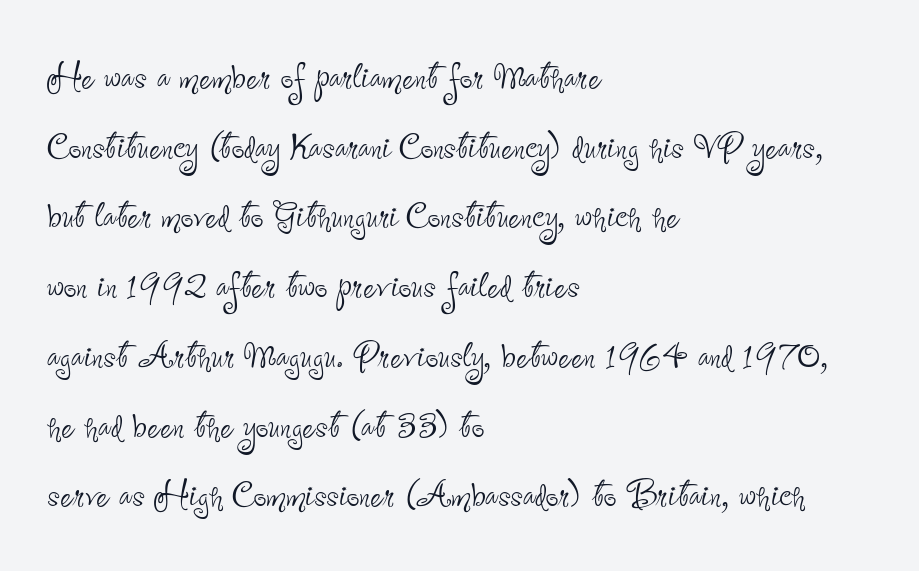
The image shows 45 px thin, condensed sans-serif type; set left-aligned, normal line spacing (1.55x), normal letter spacing, not underlined; low stroke contrast and a small x-height.
